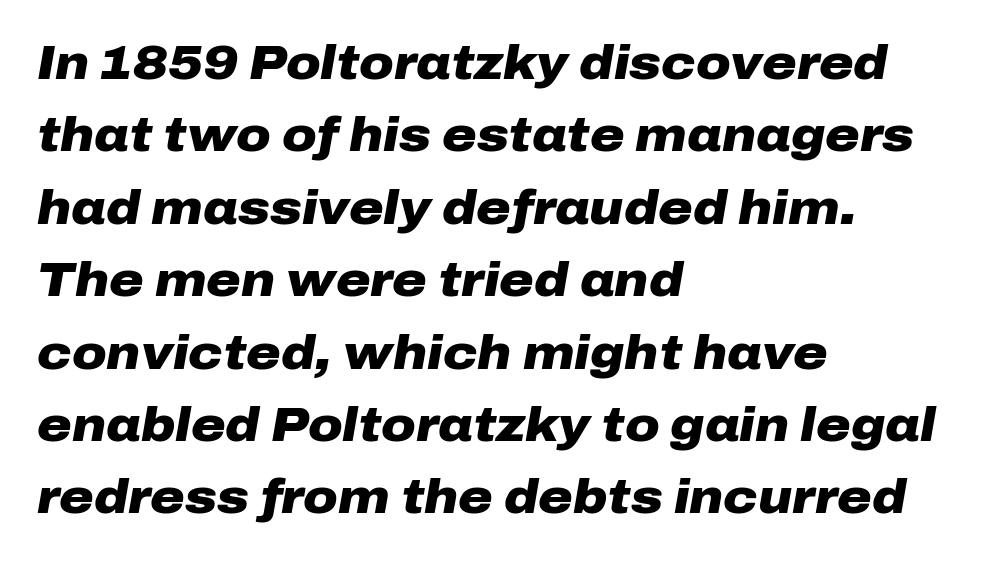
Q: Is the text bold? A: Yes.
Q: Is the text italic (slanted)? A: Yes, it leans right by about 10 degrees.
Q: Is the text underlined? A: No.
Q: How is the paragraph aligned? A: Left-aligned.
Q: Is the spacing between letters normal or unusually wide? A: Normal.
Q: Is the spacing between lines tight, normal or loose? A: Normal.
Q: Width (condensed, normal, or wide)? A: Wide.
Q: Stroke contrast? A: Low.
Q: x-height? A: Medium.
Q: Monospaced? A: No.
